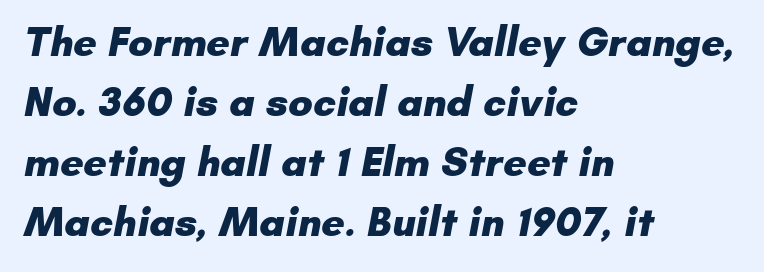
Horizontally, the lines are justified to the leading edge only. The typeface chosen for these lines omits serifs. If you measured baseline to baseline, you'd find a middling distance. A clean baseline with only descenders dipping below it. Do the characters align in a grid? No, the font is proportional. On the weight axis this lands at bold, roughly 700.
